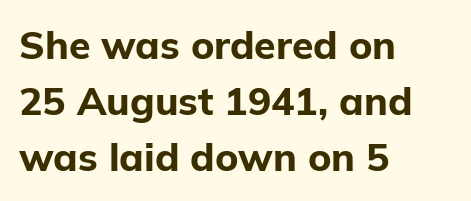
{"serif": "no", "italic": "no", "bold": "yes", "weight": "bold", "width": "normal", "stroke_contrast": "low", "x_height": "medium", "monospaced": "no", "underline": "no", "align": "left", "line_spacing": "normal", "line_spacing_ratio": 1.44, "letter_spacing": "normal", "letter_spacing_em": 0.0, "glyph_px": 39}
